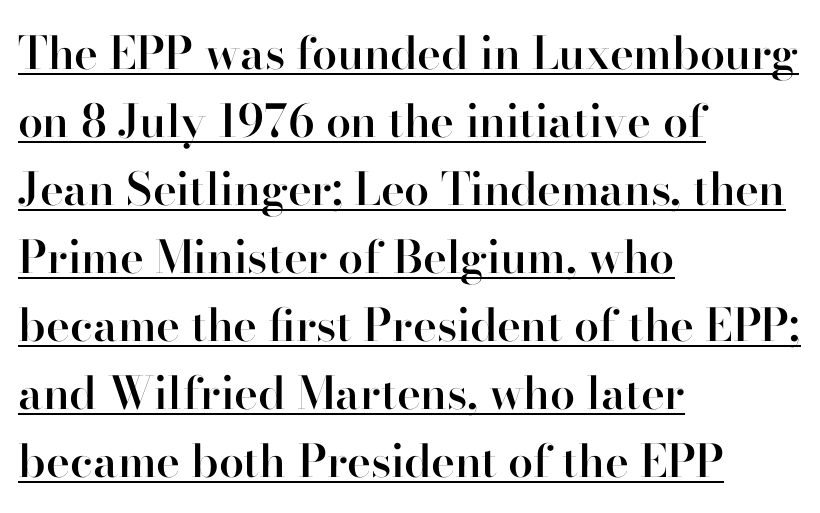
Typographically, this falls in the serif category. Teacher's note: observe the even left margin — that is flush-left alignment. Bold? Not quite — semibold, heavier than regular but stopping short. Is there an underline? Yes — a line sits under the letters.
